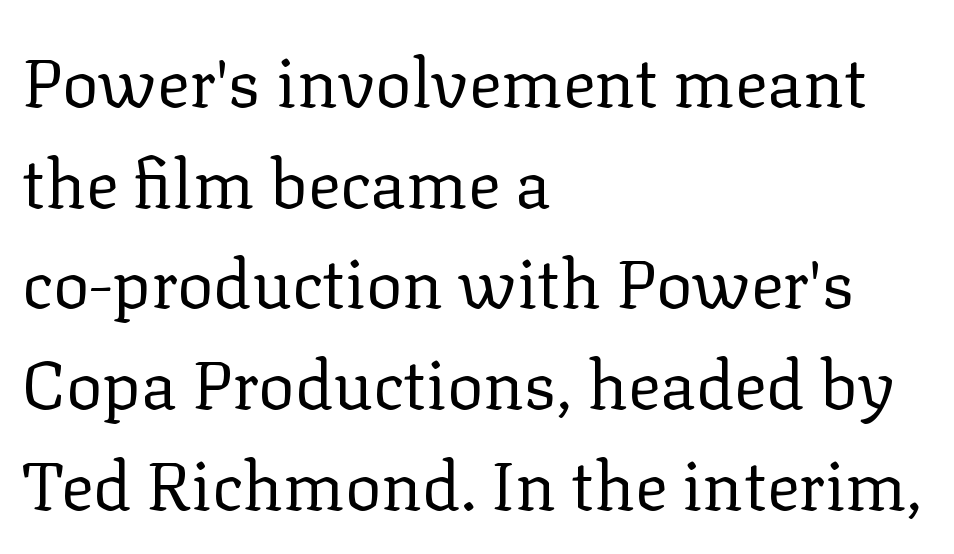
The image shows 68 px regular-weight serif type, upright; set left-aligned, normal line spacing (1.48x), normal letter spacing, not underlined; low stroke contrast and a medium x-height.
